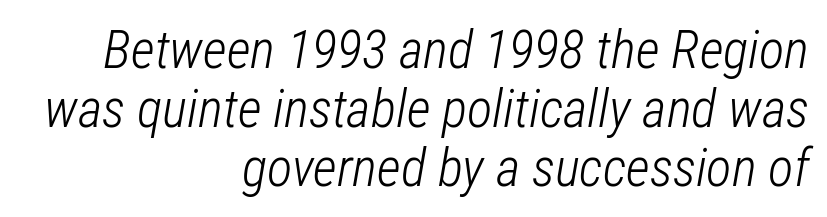
Q: Is the text bold? A: No.
Q: Is the text italic (slanted)? A: Yes, it leans right by about 12 degrees.
Q: Is the text underlined? A: No.
Q: How is the paragraph aligned? A: Right-aligned.
Q: Is the spacing between letters normal or unusually wide? A: Normal.
Q: Is the spacing between lines tight, normal or loose? A: Tight.
Q: Width (condensed, normal, or wide)? A: Condensed.
Q: Stroke contrast? A: Low.
Q: x-height? A: Medium.
Q: Monospaced? A: No.
